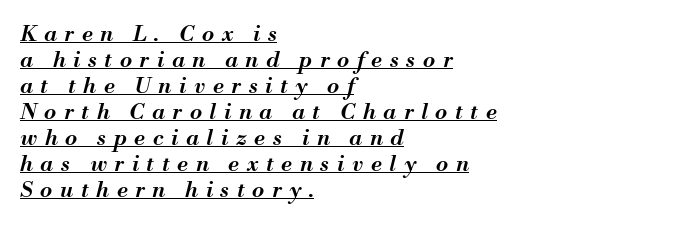
Q: Is the text bold? A: Semi-bold.
Q: Is the text italic (slanted)? A: Yes, it leans right by about 13 degrees.
Q: Is the text underlined? A: Yes.
Q: How is the paragraph aligned? A: Left-aligned.
Q: Is the spacing between letters normal or unusually wide? A: Unusually wide.
